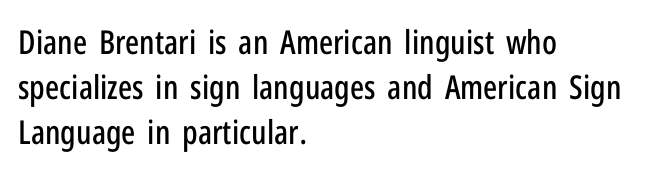
{"serif": "no", "italic": "no", "width": "condensed", "stroke_contrast": "low", "x_height": "medium", "monospaced": "no", "underline": "no", "align": "left", "line_spacing": "normal", "line_spacing_ratio": 1.37, "letter_spacing": "normal", "letter_spacing_em": 0.0, "glyph_px": 33}
